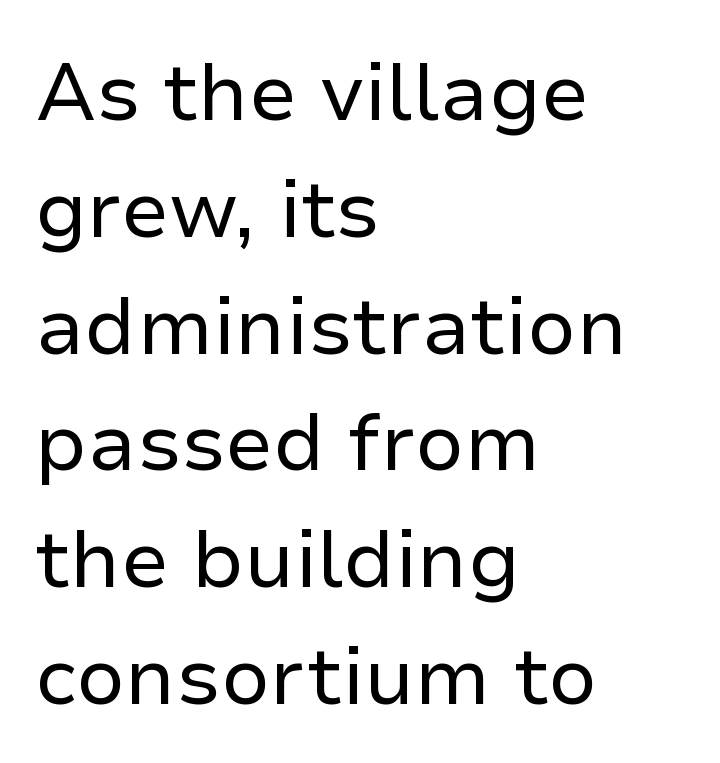
Q: Is the text bold? A: No.
Q: Is the text italic (slanted)? A: No, it is upright.
Q: Is the typeface a serif or a sans-serif typeface? A: Sans-serif.
Q: Is the text underlined? A: No.
Q: How is the paragraph aligned? A: Left-aligned.
Q: Is the spacing between letters normal or unusually wide? A: Normal.
Q: Is the spacing between lines tight, normal or loose? A: Normal.
Q: Width (condensed, normal, or wide)? A: Normal.
Q: Stroke contrast? A: Low.
Q: x-height? A: Medium.
Q: Monospaced? A: No.
